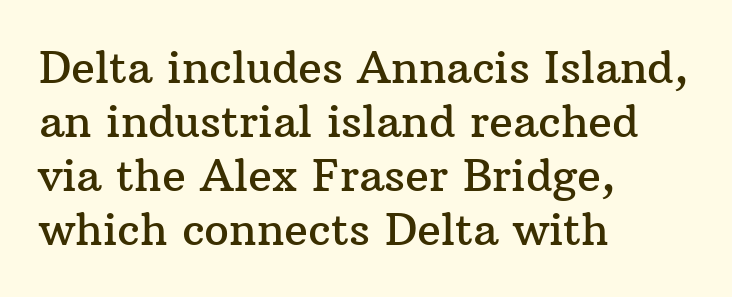
Q: Is the text italic (slanted)? A: No, it is upright.
Q: Is the typeface a serif or a sans-serif typeface? A: Serif.
Q: Is the text underlined? A: No.
Q: How is the paragraph aligned? A: Left-aligned.
Q: Is the spacing between letters normal or unusually wide? A: Normal.
Q: Width (condensed, normal, or wide)? A: Normal.
Q: Stroke contrast? A: Medium.
Q: x-height? A: Medium.
Q: Monospaced? A: No.
